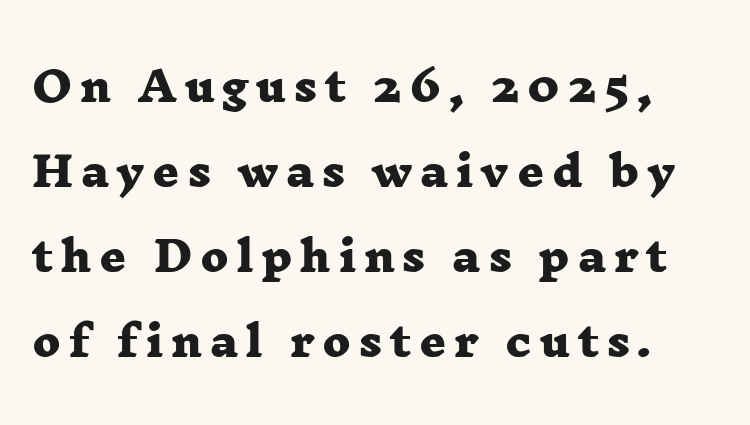
{"serif": "yes", "bold": "yes", "weight": "heavy", "width": "wide", "stroke_contrast": "low", "x_height": "medium", "monospaced": "no", "underline": "no", "line_spacing": "loose", "line_spacing_ratio": 2.07, "glyph_px": 41}
